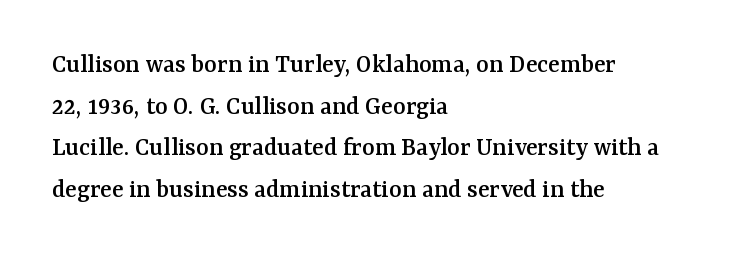
The image shows 27 px text type, upright; set left-aligned, normal line spacing (1.54x), normal letter spacing, not underlined.
